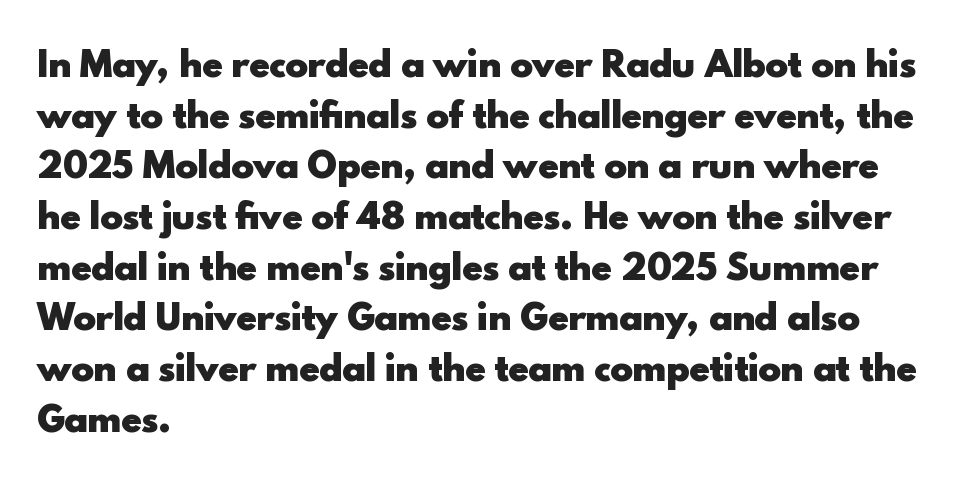
The image shows 34 px heavy sans-serif type, upright; set left-aligned, normal line spacing (1.49x), normal letter spacing, not underlined; a small x-height.
